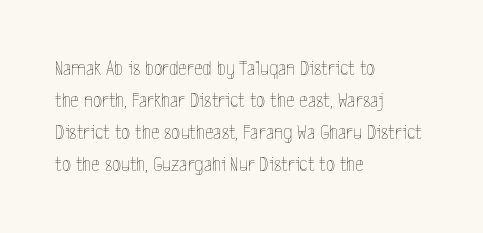
Q: Is the text bold? A: No.
Q: Is the text italic (slanted)? A: No, it is upright.
Q: Is the text underlined? A: No.
Q: How is the paragraph aligned? A: Left-aligned.
Q: Is the spacing between letters normal or unusually wide? A: Normal.
Q: Is the spacing between lines tight, normal or loose? A: Normal.
